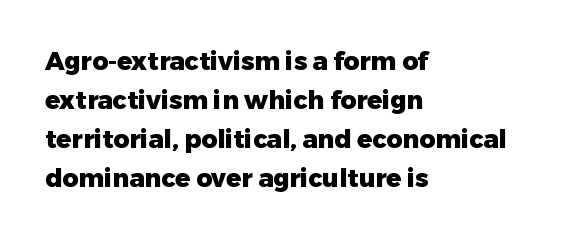
Q: Is the text bold? A: Yes.
Q: Is the text italic (slanted)? A: No, it is upright.
Q: Is the text underlined? A: No.
Q: How is the paragraph aligned? A: Left-aligned.
Q: Is the spacing between letters normal or unusually wide? A: Normal.
Q: Is the spacing between lines tight, normal or loose? A: Normal.
